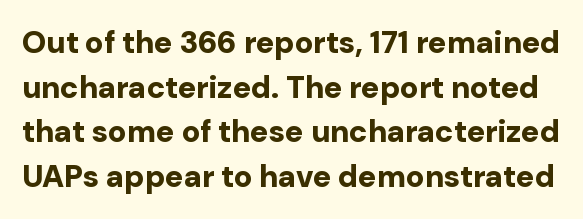
Q: Is the text bold? A: Yes.
Q: Is the text italic (slanted)? A: No, it is upright.
Q: Is the typeface a serif or a sans-serif typeface? A: Sans-serif.
Q: Is the text underlined? A: No.
Q: Is the spacing between letters normal or unusually wide? A: Normal.
Q: Is the spacing between lines tight, normal or loose? A: Normal.
Q: Width (condensed, normal, or wide)? A: Normal.
Q: Stroke contrast? A: Low.
Q: x-height? A: Medium.
Q: Monospaced? A: No.
